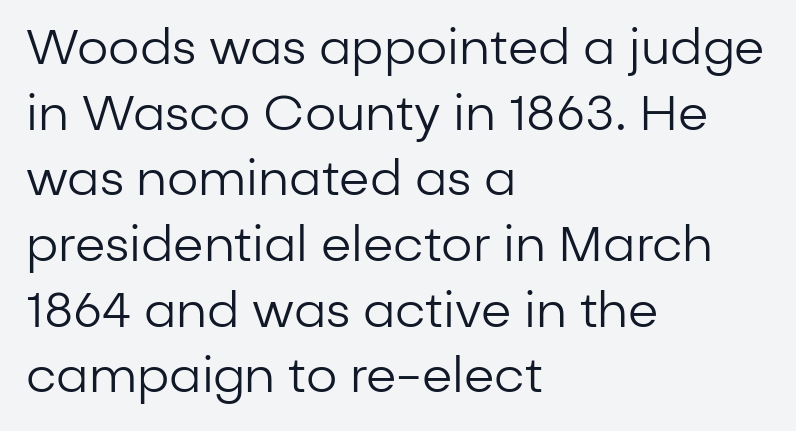
Descenders are the only things crossing below the line. The paragraph has a hard left edge and a soft right edge. The rendering uses natural spacing where letterforms have individual widths. Bold? No — there's no thickening of the strokes.
